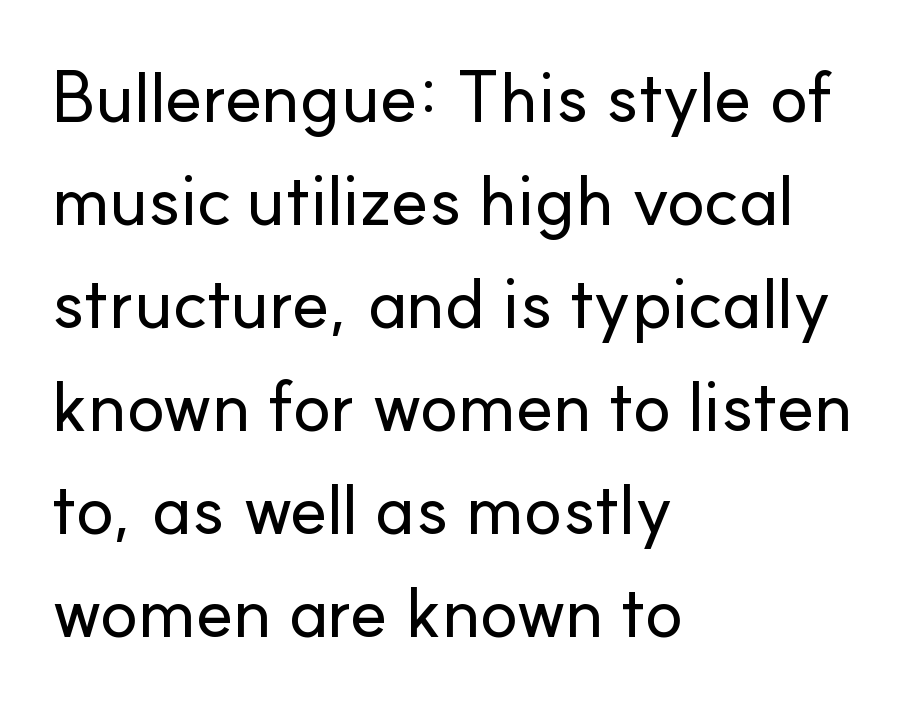
{"serif": "no", "italic": "no", "width": "normal", "stroke_contrast": "low", "x_height": "small", "monospaced": "no", "underline": "no", "align": "left", "line_spacing": "normal", "line_spacing_ratio": 1.45, "letter_spacing": "normal", "letter_spacing_em": 0.0, "glyph_px": 71}
